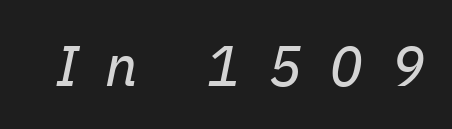
Type without underlining. The specimen reads as italic at a glance. Compared with typical body copy, the letter spacing here is much looser. Stems and bowls with no extra thickness — not bold. Each letter keeps its own natural width here, so spacing adapts to shape.
